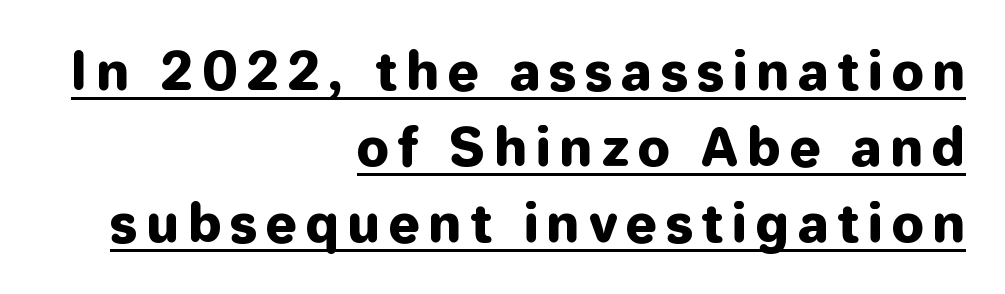
Where is the straight margin? On the right. This sample has the flowing, uneven cadence of proportional lettering. The face used here appears with an underline applied. Posture: straight, roman, zero tilt. To sum up the face: it is a sans, with no serifs.
